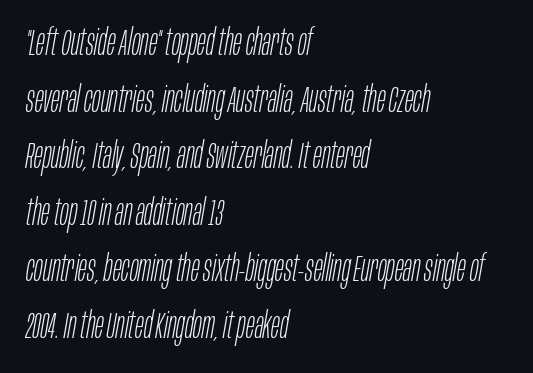
Q: Is the text bold? A: No.
Q: Is the text italic (slanted)? A: Yes, it leans right by about 10 degrees.
Q: Is the text underlined? A: No.
Q: How is the paragraph aligned? A: Left-aligned.
Q: Is the spacing between letters normal or unusually wide? A: Normal.
Q: Is the spacing between lines tight, normal or loose? A: Normal.
Q: Width (condensed, normal, or wide)? A: Condensed.
Q: Stroke contrast? A: Low.
Q: x-height? A: Large.
Q: Monospaced? A: No.
